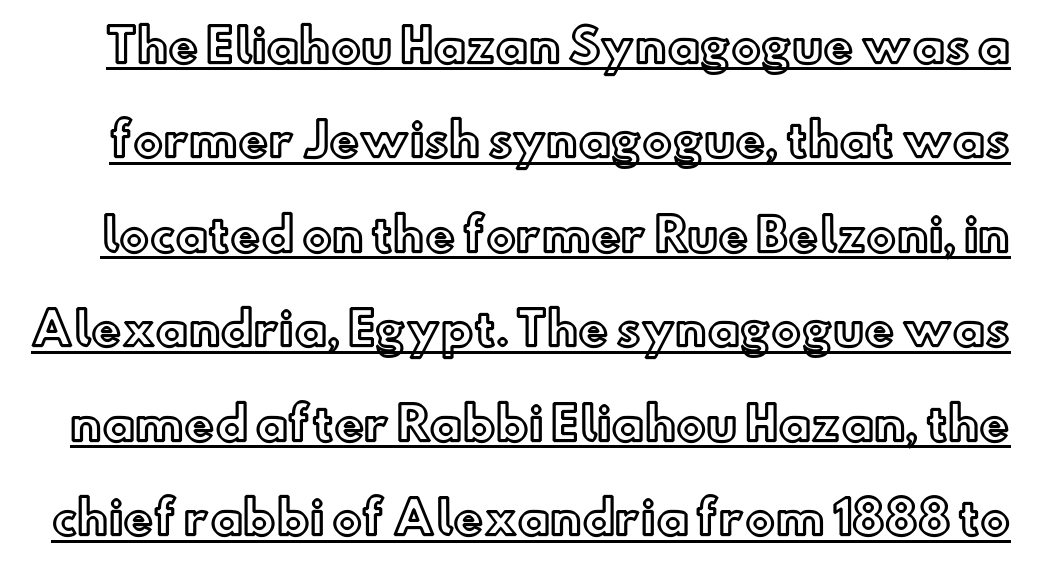
{"italic": "no", "width": "normal", "x_height": "small", "monospaced": "no", "underline": "yes", "line_spacing": "loose", "line_spacing_ratio": 2.1, "letter_spacing": "normal", "letter_spacing_em": 0.0, "glyph_px": 45}
